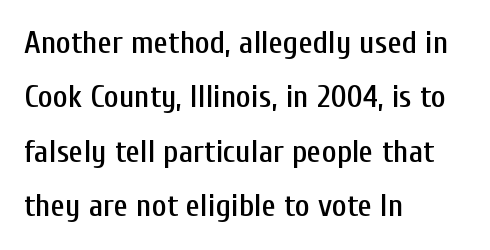
Q: Is the text italic (slanted)? A: No, it is upright.
Q: Is the typeface a serif or a sans-serif typeface? A: Sans-serif.
Q: Is the text underlined? A: No.
Q: How is the paragraph aligned? A: Left-aligned.
Q: Is the spacing between letters normal or unusually wide? A: Normal.
Q: Is the spacing between lines tight, normal or loose? A: Normal.
Q: Width (condensed, normal, or wide)? A: Condensed.
Q: Stroke contrast? A: Low.
Q: x-height? A: Medium.
Q: Monospaced? A: No.
